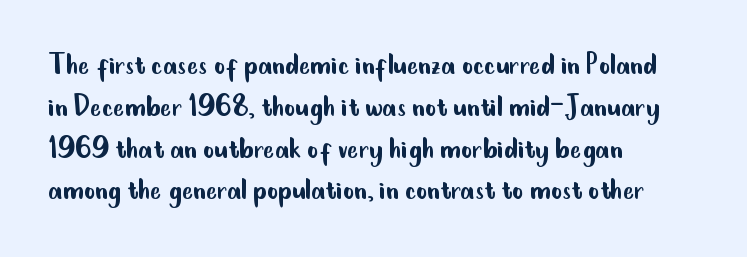
Q: Is the text bold? A: No.
Q: Is the text italic (slanted)? A: No, it is upright.
Q: Is the typeface a serif or a sans-serif typeface? A: Sans-serif.
Q: Is the text underlined? A: No.
Q: How is the paragraph aligned? A: Left-aligned.
Q: Is the spacing between letters normal or unusually wide? A: Normal.
Q: Width (condensed, normal, or wide)? A: Condensed.
Q: Stroke contrast? A: Low.
Q: x-height? A: Small.
Q: Monospaced? A: No.
